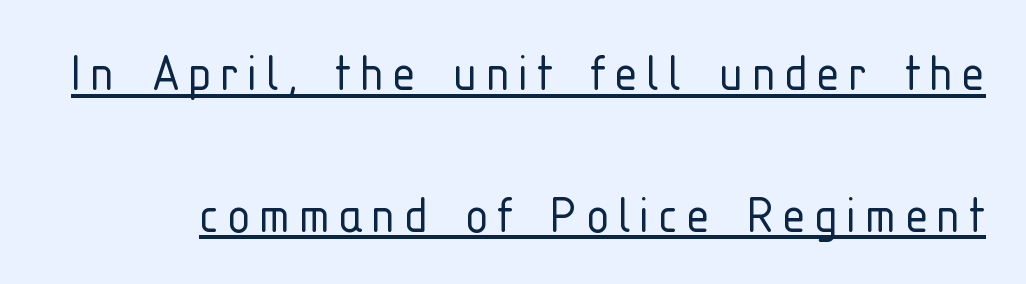
The image shows 59 px light, condensed sans-serif type, upright; set loose line spacing (2.4x), underlined; low stroke contrast and a medium x-height.
